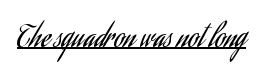
Q: Is the text bold? A: No.
Q: Is the text italic (slanted)? A: Yes.
Q: Is the typeface a serif or a sans-serif typeface? A: Sans-serif.
Q: Is the text underlined? A: Yes.
Q: Is the spacing between letters normal or unusually wide? A: Normal.
Q: Width (condensed, normal, or wide)? A: Condensed.
Q: Stroke contrast? A: Low.
Q: x-height? A: Small.
Q: Monospaced? A: No.
